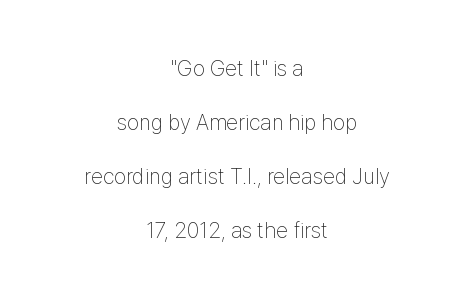
Q: Is the text bold? A: No.
Q: Is the text italic (slanted)? A: No, it is upright.
Q: Is the text underlined? A: No.
Q: How is the paragraph aligned? A: Centered.
Q: Is the spacing between letters normal or unusually wide? A: Normal.
Q: Is the spacing between lines tight, normal or loose? A: Loose.
